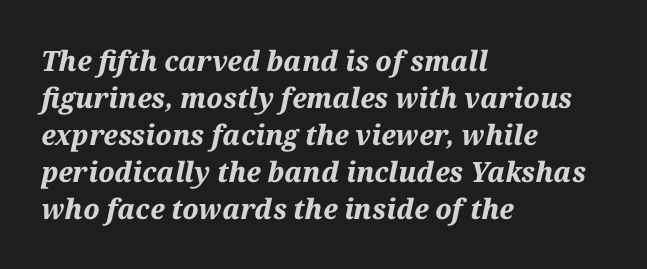
Q: Is the text bold? A: Yes.
Q: Is the text italic (slanted)? A: Yes, it leans right by about 12 degrees.
Q: Is the text underlined? A: No.
Q: How is the paragraph aligned? A: Left-aligned.
Q: Is the spacing between letters normal or unusually wide? A: Normal.
Q: Is the spacing between lines tight, normal or loose? A: Normal.
Q: Width (condensed, normal, or wide)? A: Normal.
Q: Stroke contrast? A: Medium.
Q: x-height? A: Medium.
Q: Monospaced? A: No.
